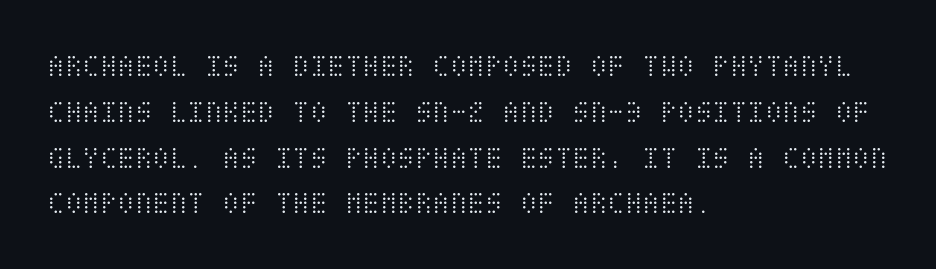
The image shows 32 px light, condensed type, upright; set left-aligned, normal line spacing (1.43x), normal letter spacing, not underlined; medium stroke contrast and a large x-height.
